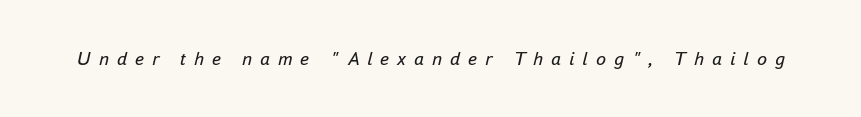
{"italic": "yes", "lean": "right", "slant_degrees": 16, "bold": "no", "underline": "no", "letter_spacing": "wide", "letter_spacing_em": 0.4, "glyph_px": 20}
